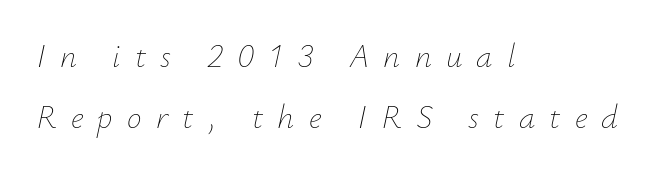
The image shows 33 px thin type, italic (leaning right); set left-aligned, line spacing 1.86x, unusually wide letter spacing (+0.43 em), not underlined; low stroke contrast and a small x-height.
